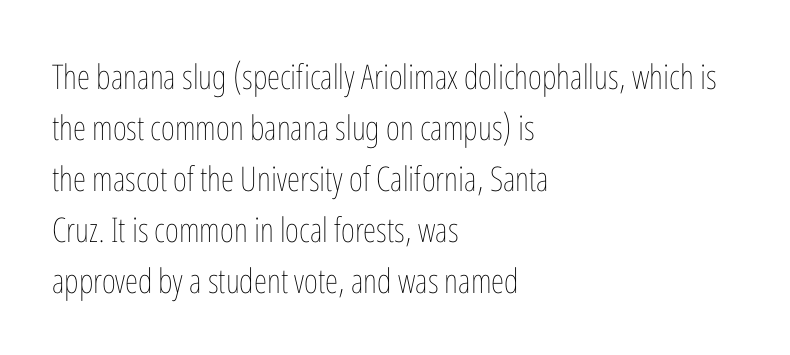
The image shows 34 px thin, condensed type, upright; set left-aligned, normal line spacing (1.5x), normal letter spacing, not underlined; low stroke contrast and a medium x-height.
